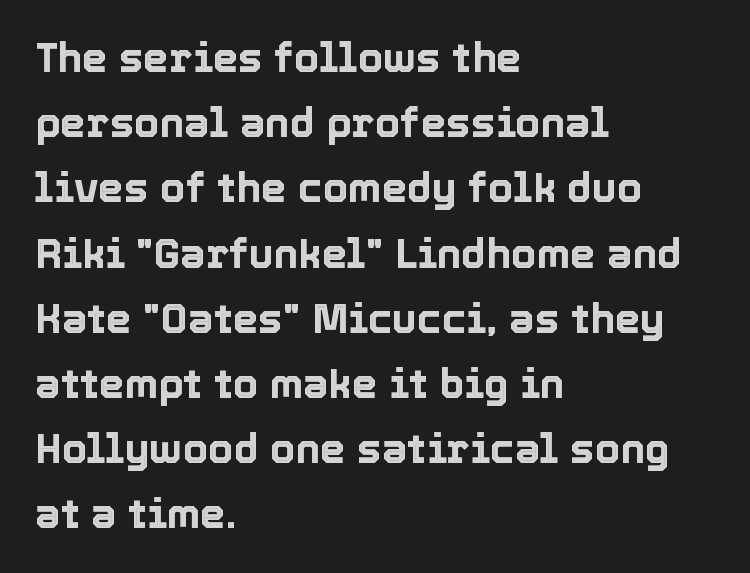
{"italic": "no", "width": "normal", "x_height": "medium", "monospaced": "no", "underline": "no", "align": "left", "line_spacing": "normal", "line_spacing_ratio": 1.59, "letter_spacing": "normal", "letter_spacing_em": 0.0, "glyph_px": 41}
